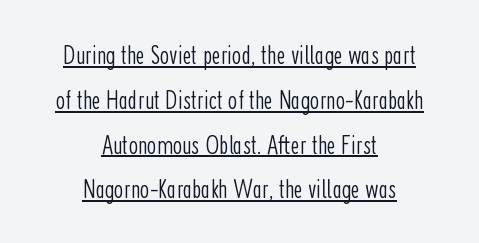
Reading down the column, the eye jumps a familiar distance to each next line. The typesetter has applied underlining to the passage shown. Does the lettering tilt? It doesn't — this is upright. A light-to-regular cut is what we see here. Look at the tracking — it's just the regular setting, nothing added. If you folded the block vertically in half, each line would mirror itself in length.
